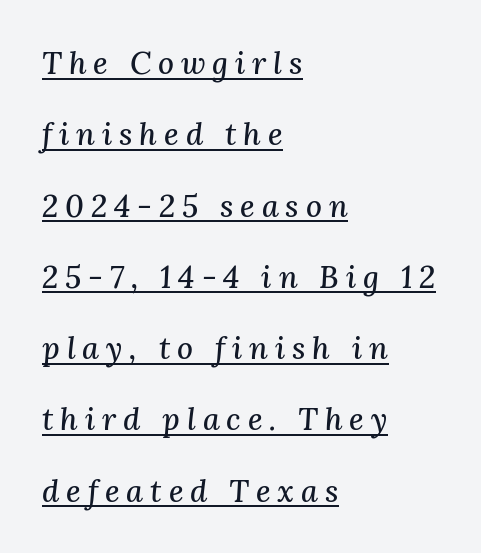
Q: Is the text italic (slanted)? A: Yes, it leans right by about 3 degrees.
Q: Is the typeface a serif or a sans-serif typeface? A: Serif.
Q: Is the text underlined? A: Yes.
Q: How is the paragraph aligned? A: Left-aligned.
Q: Is the spacing between letters normal or unusually wide? A: Unusually wide.
Q: Is the spacing between lines tight, normal or loose? A: Loose.
Q: Width (condensed, normal, or wide)? A: Normal.
Q: Stroke contrast? A: Medium.
Q: x-height? A: Medium.
Q: Monospaced? A: No.
